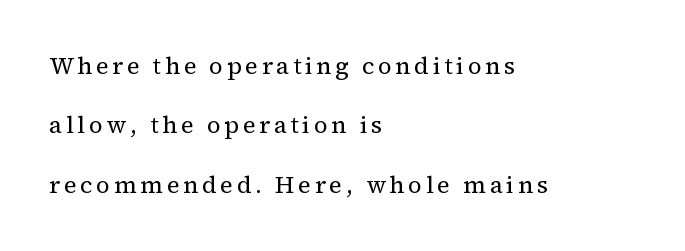
The text block is weighted toward the left margin, trailing off unevenly rightward. These lines were composed using upright roman letters. The block of text is sparse from top to bottom, with ample space between rows. The face looks like a standard text weight, possibly lighter.
